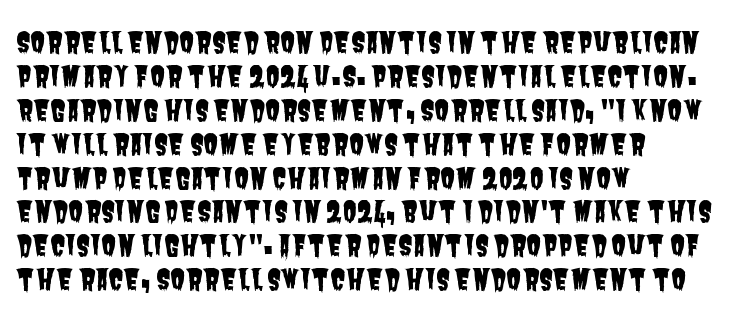
{"serif": "no", "width": "condensed", "stroke_contrast": "low", "x_height": "large", "monospaced": "no", "underline": "no", "align": "left", "line_spacing_ratio": 1.21, "letter_spacing": "normal", "letter_spacing_em": 0.0, "glyph_px": 28}
